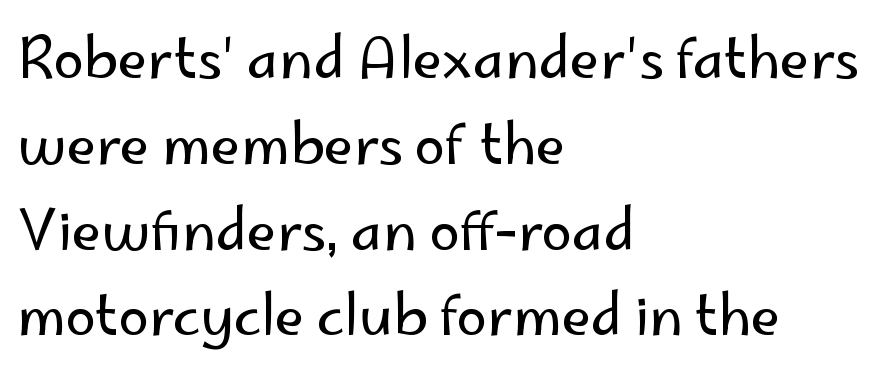
The image shows 55 px regular-weight sans-serif type, upright; set left-aligned, normal line spacing (1.56x), normal letter spacing, not underlined; low stroke contrast and a small x-height.
